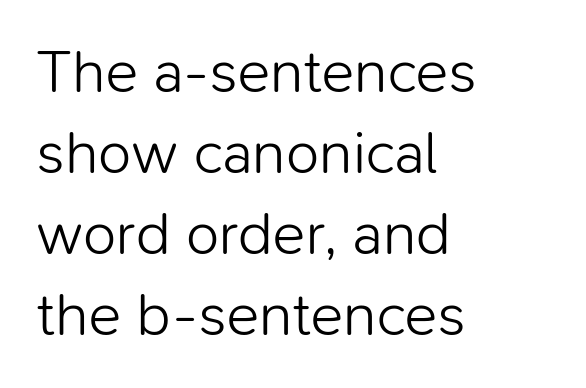
The image shows 61 px light sans-serif type, upright; set left-aligned, normal line spacing (1.33x), normal letter spacing, not underlined; low stroke contrast and a medium x-height.
